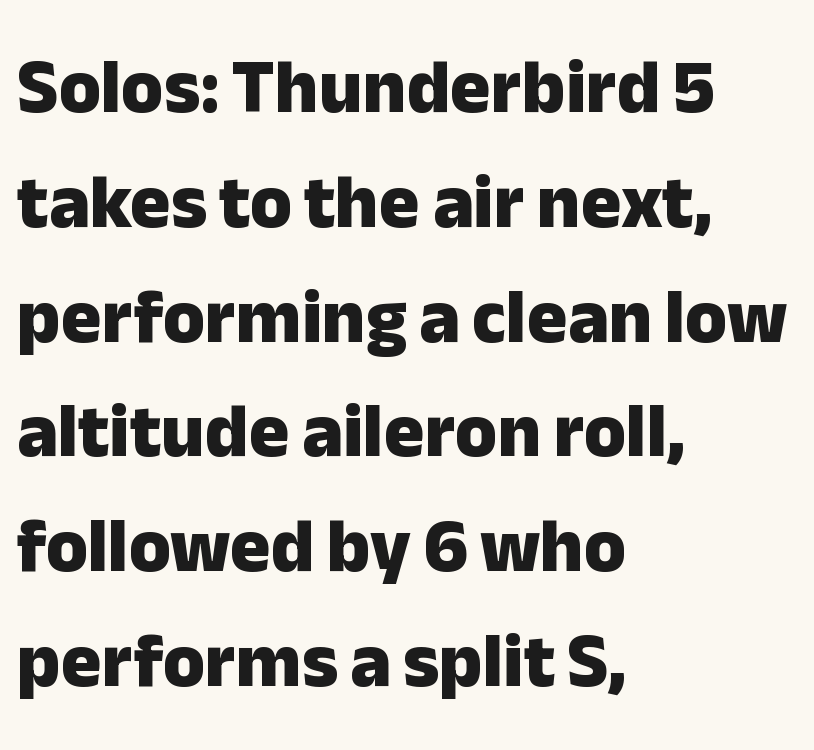
The image shows 76 px heavy sans-serif type, upright; set left-aligned, normal line spacing (1.51x), normal letter spacing, not underlined; low stroke contrast and a medium x-height.
